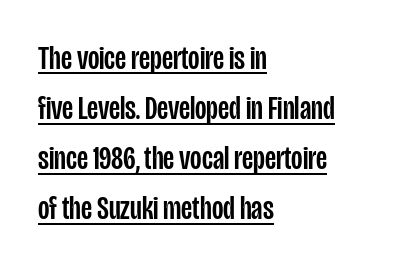
Q: Is the text italic (slanted)? A: No, it is upright.
Q: Is the typeface a serif or a sans-serif typeface? A: Sans-serif.
Q: Is the text underlined? A: Yes.
Q: How is the paragraph aligned? A: Left-aligned.
Q: Is the spacing between letters normal or unusually wide? A: Normal.
Q: Is the spacing between lines tight, normal or loose? A: Normal.
Q: Width (condensed, normal, or wide)? A: Condensed.
Q: Stroke contrast? A: Low.
Q: x-height? A: Large.
Q: Monospaced? A: No.
